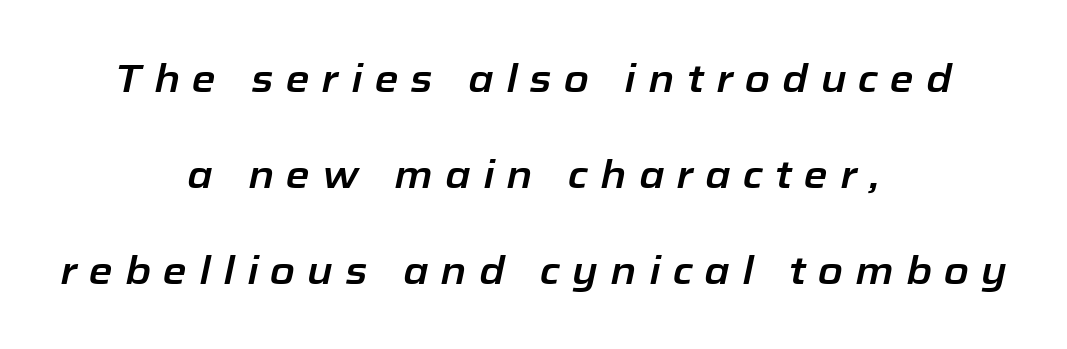
The image shows 39 px text type, italic (leaning right); set centered, loose line spacing (2.46x), unusually wide letter spacing (+0.31 em), not underlined; low stroke contrast and a medium x-height.
